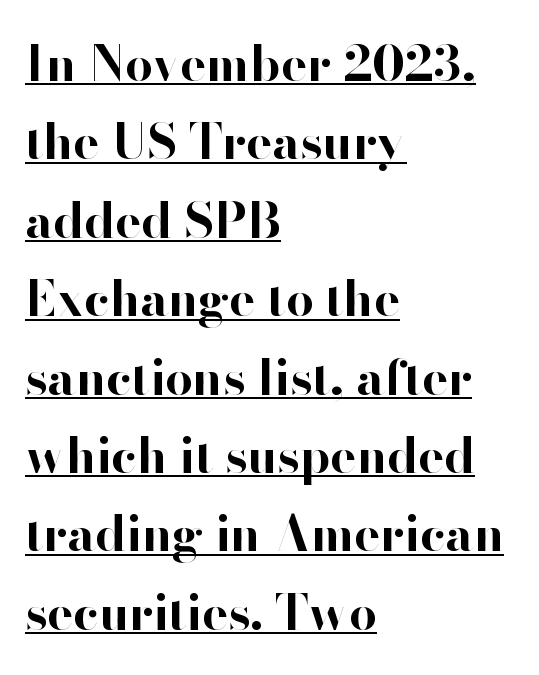
{"serif": "no", "italic": "no", "bold": "yes", "weight": "bold", "width": "normal", "stroke_contrast": "high", "x_height": "small", "monospaced": "no", "underline": "yes", "align": "left", "line_spacing": "normal", "line_spacing_ratio": 1.6, "letter_spacing": "normal", "letter_spacing_em": 0.0, "glyph_px": 49}
